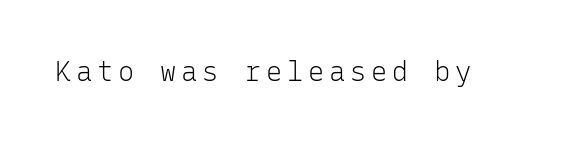
Q: Is the text bold? A: No.
Q: Is the text italic (slanted)? A: No, it is upright.
Q: Is the text underlined? A: No.
